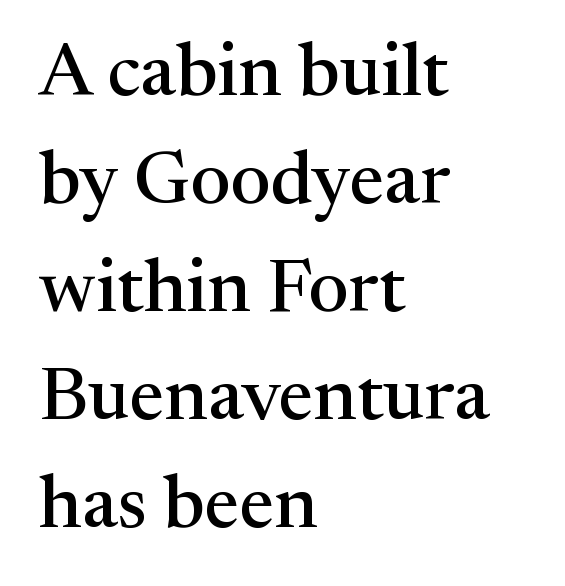
{"serif": "yes", "italic": "no", "width": "normal", "stroke_contrast": "medium", "x_height": "medium", "monospaced": "no", "underline": "no", "align": "left", "line_spacing": "normal", "line_spacing_ratio": 1.44, "letter_spacing": "normal", "letter_spacing_em": 0.0, "glyph_px": 75}
